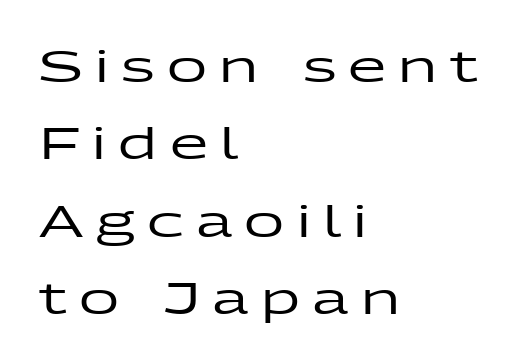
{"serif": "no", "italic": "no", "width": "wide", "stroke_contrast": "low", "x_height": "medium", "monospaced": "no", "underline": "no", "align": "left", "line_spacing_ratio": 1.76, "letter_spacing": "wide", "letter_spacing_em": 0.28, "glyph_px": 44}
